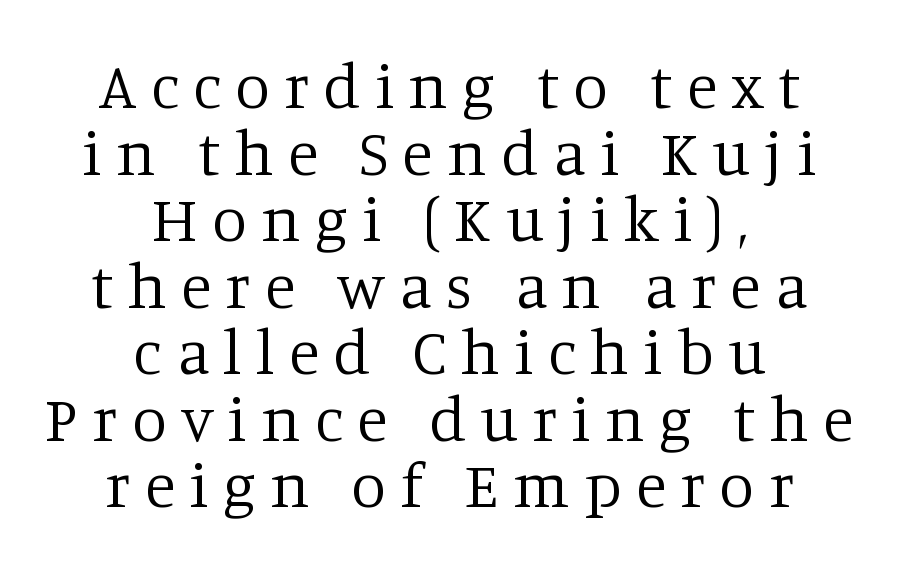
Q: Is the text bold? A: No.
Q: Is the text italic (slanted)? A: No, it is upright.
Q: Is the typeface a serif or a sans-serif typeface? A: Serif.
Q: Is the text underlined? A: No.
Q: How is the paragraph aligned? A: Centered.
Q: Is the spacing between letters normal or unusually wide? A: Unusually wide.
Q: Is the spacing between lines tight, normal or loose? A: Tight.
Q: Width (condensed, normal, or wide)? A: Normal.
Q: Stroke contrast? A: Low.
Q: x-height? A: Large.
Q: Monospaced? A: No.
